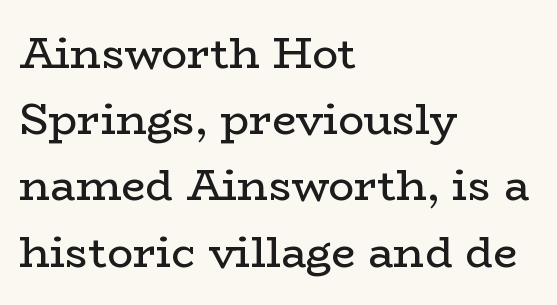
{"serif": "yes", "italic": "no", "bold": "no", "weight": "regular", "width": "wide", "stroke_contrast": "low", "x_height": "medium", "monospaced": "no", "underline": "no", "align": "left", "line_spacing": "normal", "line_spacing_ratio": 1.54, "letter_spacing": "normal", "letter_spacing_em": 0.0, "glyph_px": 43}
